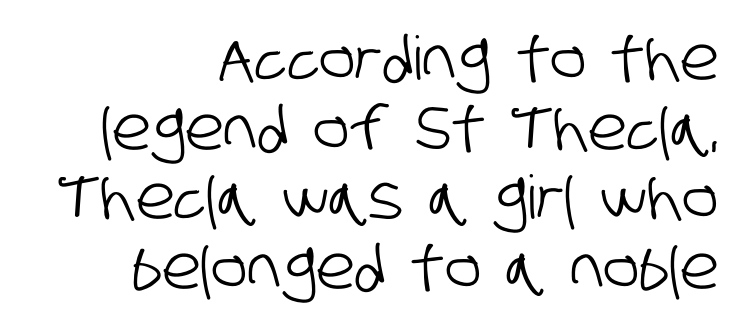
You could call the tracking neutral — neither tight nor loose. Compared with a flush-left layout, this one pins lines to the opposite, right side. The passage shown is not underscored anywhere. These lines are rendered in a variable-pitch font. Type style note: lacks serifs.
